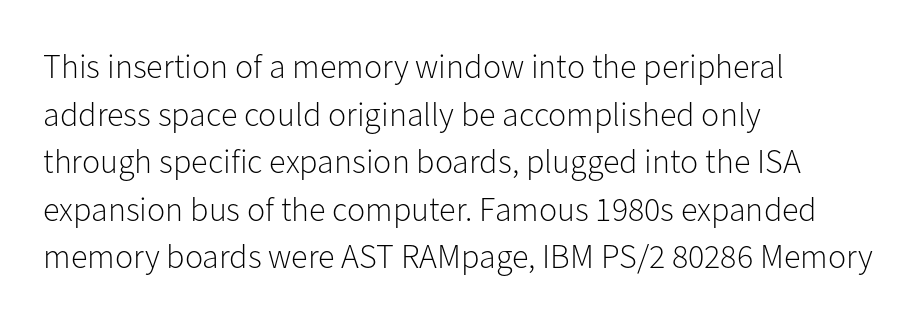
This sample uses plain, unmodified letter spacing. Regular leading. The lettering stays uniformly vertical, giving the passage a roman look. Is this a heavy cut? Hardly; it is regular or lighter. Each line starts at the same left margin while the right side varies.
